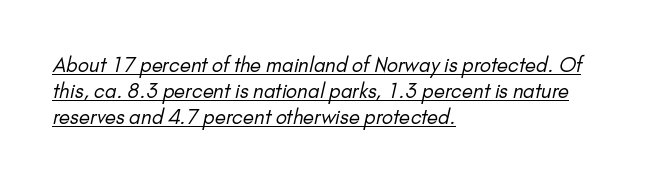
The image shows 20 px text type; set left-aligned, normal line spacing (1.3x), normal letter spacing, underlined.
